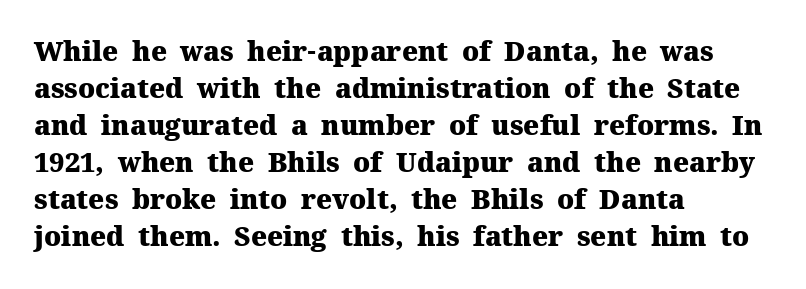
Every character sits straight up, as roman type does. Words appear dense and cohesive because spacing is normal. On the weight axis this lands at bold, roughly 700. In terms of leading, this rendering sits right in the middle.
